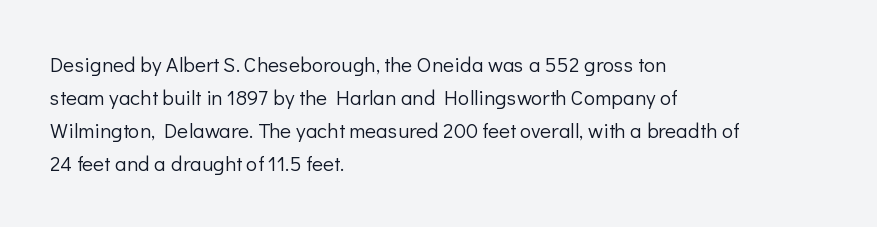
{"italic": "no", "bold": "no", "underline": "no", "align": "left", "line_spacing": "normal", "line_spacing_ratio": 1.57, "letter_spacing": "normal", "letter_spacing_em": 0.0, "glyph_px": 21}
